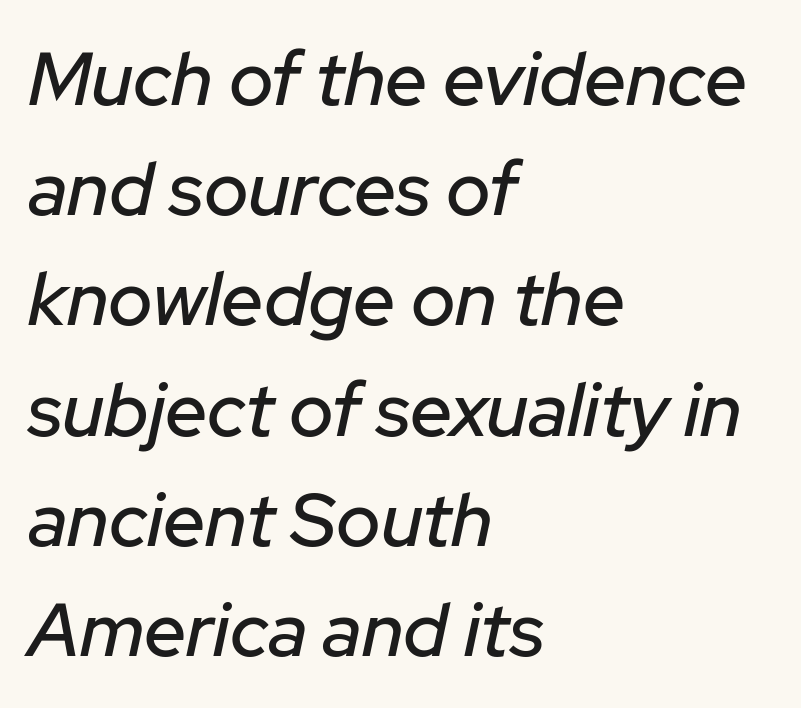
The image shows 75 px text type, italic (leaning right); set left-aligned, normal line spacing (1.47x), normal letter spacing, not underlined; low stroke contrast and a medium x-height.
